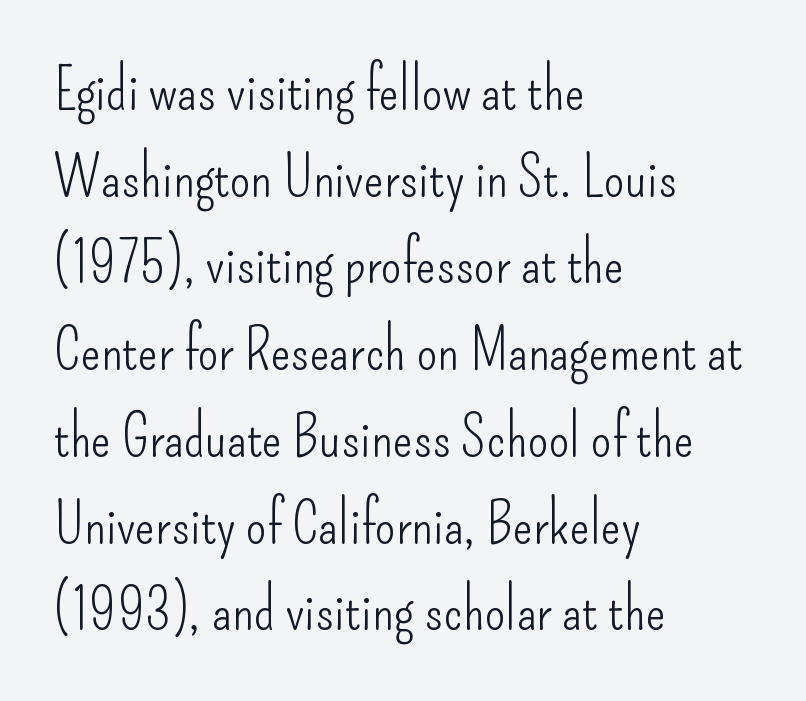
Q: Is the text bold? A: No.
Q: Is the text italic (slanted)? A: No, it is upright.
Q: Is the typeface a serif or a sans-serif typeface? A: Sans-serif.
Q: Is the text underlined? A: No.
Q: How is the paragraph aligned? A: Left-aligned.
Q: Is the spacing between letters normal or unusually wide? A: Normal.
Q: Is the spacing between lines tight, normal or loose? A: Normal.
Q: Width (condensed, normal, or wide)? A: Condensed.
Q: Stroke contrast? A: Low.
Q: x-height? A: Small.
Q: Monospaced? A: No.
